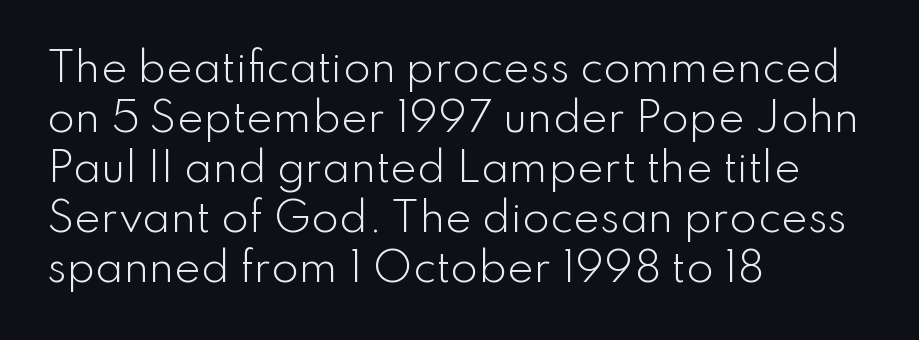
Q: Is the text bold? A: No.
Q: Is the text italic (slanted)? A: No, it is upright.
Q: Is the typeface a serif or a sans-serif typeface? A: Sans-serif.
Q: Is the text underlined? A: No.
Q: How is the paragraph aligned? A: Left-aligned.
Q: Is the spacing between letters normal or unusually wide? A: Normal.
Q: Is the spacing between lines tight, normal or loose? A: Normal.
Q: Width (condensed, normal, or wide)? A: Normal.
Q: Stroke contrast? A: Low.
Q: x-height? A: Small.
Q: Monospaced? A: No.
